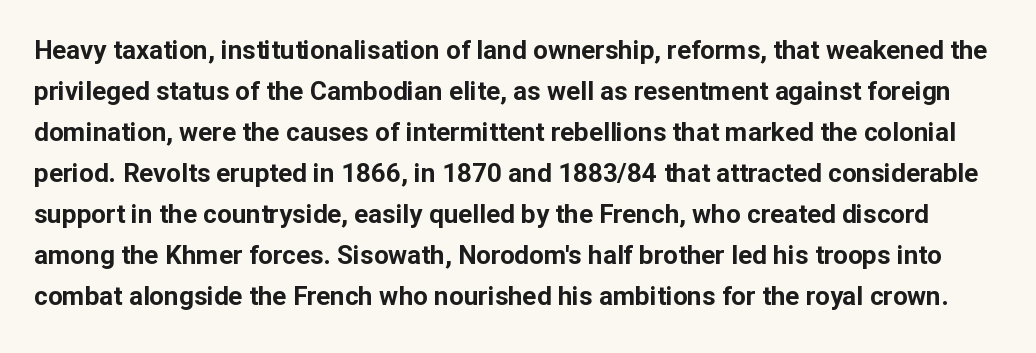
Q: Is the text bold? A: Yes.
Q: Is the text italic (slanted)? A: No, it is upright.
Q: Is the text underlined? A: No.
Q: Is the spacing between letters normal or unusually wide? A: Normal.
Q: Is the spacing between lines tight, normal or loose? A: Normal.
